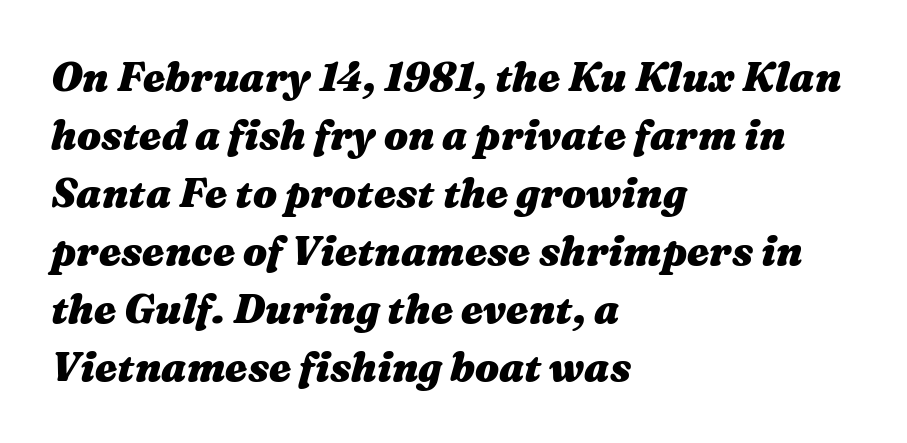
Q: Is the text bold? A: Yes.
Q: Is the text italic (slanted)? A: Yes, it leans right by about 16 degrees.
Q: Is the text underlined? A: No.
Q: How is the paragraph aligned? A: Left-aligned.
Q: Is the spacing between letters normal or unusually wide? A: Normal.
Q: Is the spacing between lines tight, normal or loose? A: Normal.
Q: Width (condensed, normal, or wide)? A: Wide.
Q: Stroke contrast? A: Medium.
Q: x-height? A: Medium.
Q: Monospaced? A: No.
